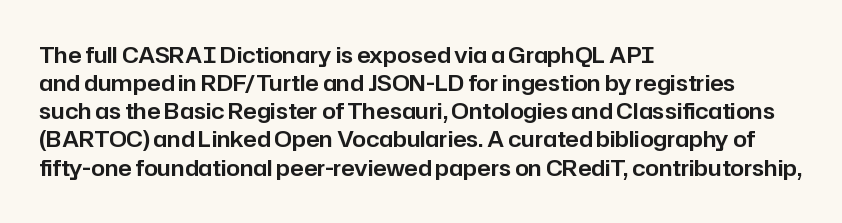
{"italic": "no", "underline": "no", "align": "left", "line_spacing": "normal", "line_spacing_ratio": 1.28, "letter_spacing": "normal", "letter_spacing_em": 0.0, "glyph_px": 22}
